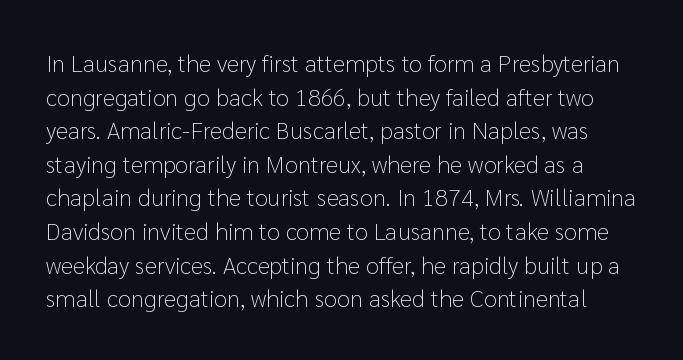
The image shows 24 px text type, upright; set normal line spacing (1.4x), normal letter spacing, not underlined.
